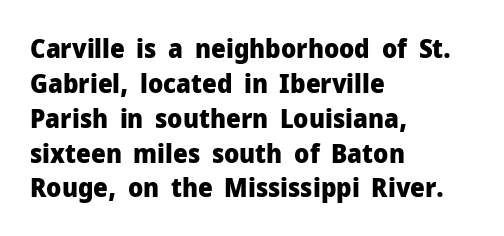
The image shows 26 px bold type, upright; set left-aligned, normal line spacing (1.34x), normal letter spacing, not underlined.
